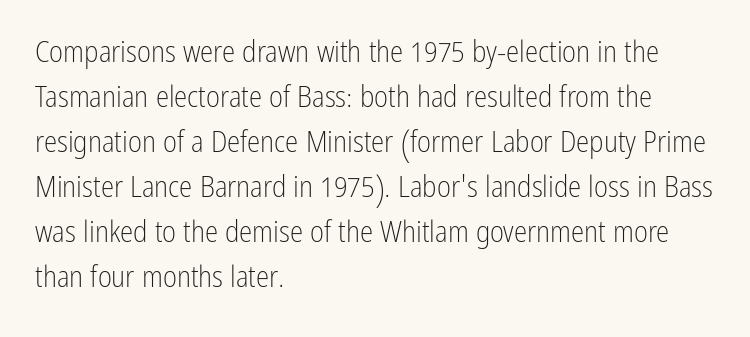
{"serif": "no", "italic": "no", "bold": "no", "weight": "light", "width": "condensed", "stroke_contrast": "low", "x_height": "medium", "monospaced": "no", "underline": "no", "align": "left", "line_spacing": "normal", "line_spacing_ratio": 1.5, "letter_spacing": "normal", "letter_spacing_em": 0.0, "glyph_px": 30}
